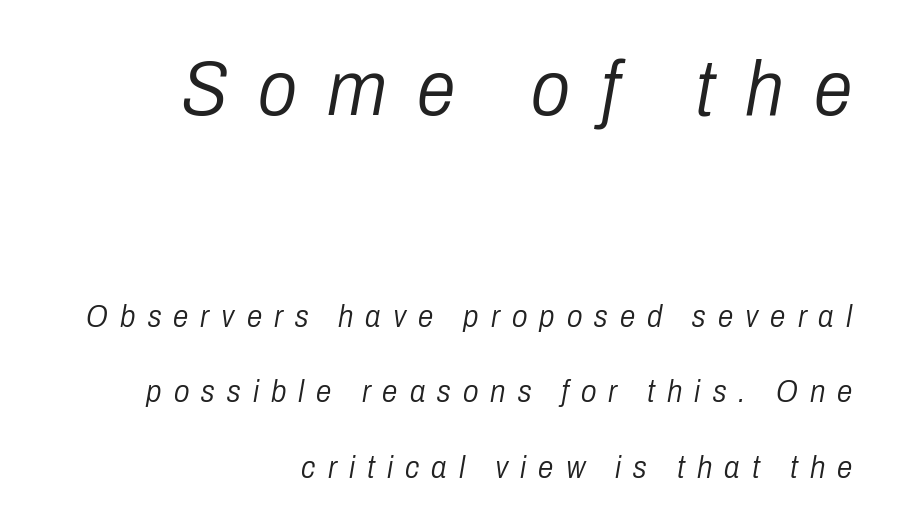
{"italic": "yes", "lean": "right", "slant_degrees": 10, "bold": "no", "weight": "light", "width": "condensed", "stroke_contrast": "low", "x_height": "medium", "monospaced": "no", "underline": "no", "align": "right", "line_spacing": "loose", "line_spacing_ratio": 2.44, "letter_spacing": "wide", "letter_spacing_em": 0.39, "larger_block": "first", "size_ratio": 2.52, "glyph_px": 78}
